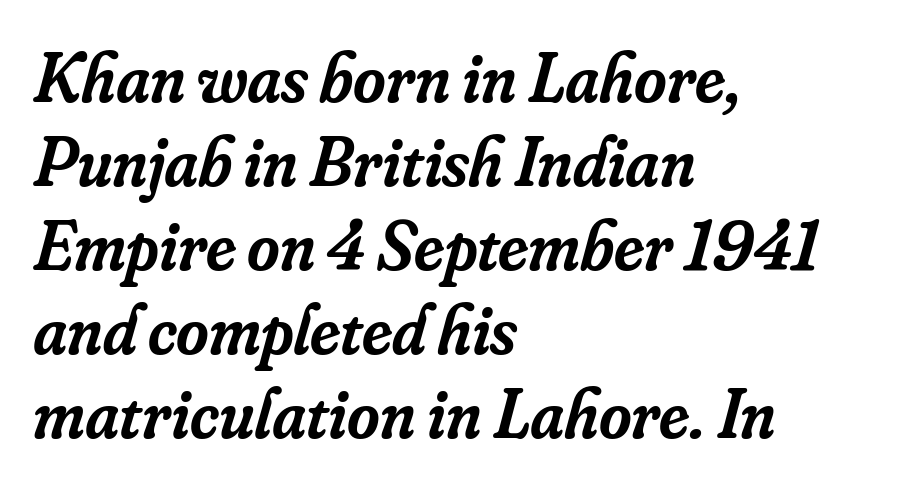
The image shows 70 px semibold serif type, italic (leaning right); set left-aligned, line spacing 1.2x, normal letter spacing, not underlined; low stroke contrast and a small x-height.
